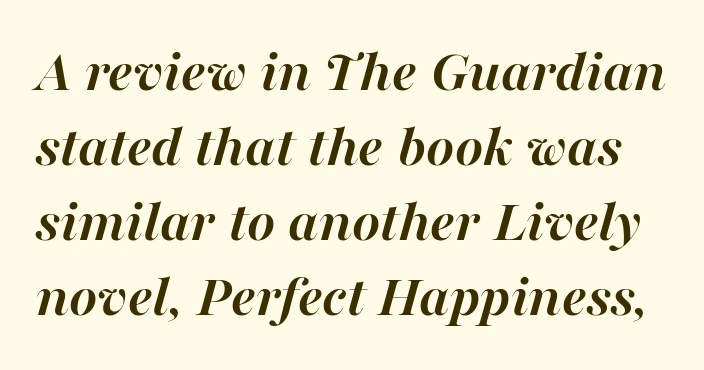
The image shows 60 px semibold type, italic (leaning right); set normal line spacing (1.25x), normal letter spacing, not underlined; high stroke contrast and a medium x-height.
